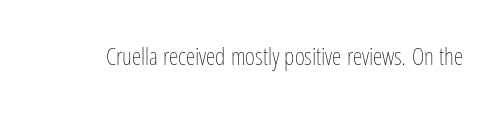
{"italic": "no", "bold": "no", "underline": "no", "letter_spacing": "normal", "letter_spacing_em": 0.0, "glyph_px": 24}
